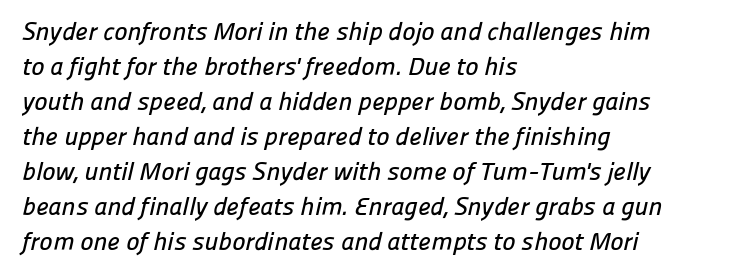
Q: Is the text underlined? A: No.
Q: How is the paragraph aligned? A: Left-aligned.
Q: Is the spacing between letters normal or unusually wide? A: Normal.
Q: Is the spacing between lines tight, normal or loose? A: Normal.
